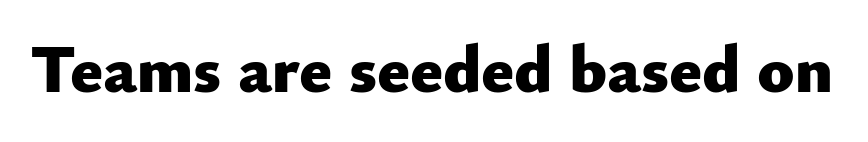
The image shows 68 px heavy sans-serif type, upright; set normal letter spacing, not underlined; low stroke contrast and a small x-height.
